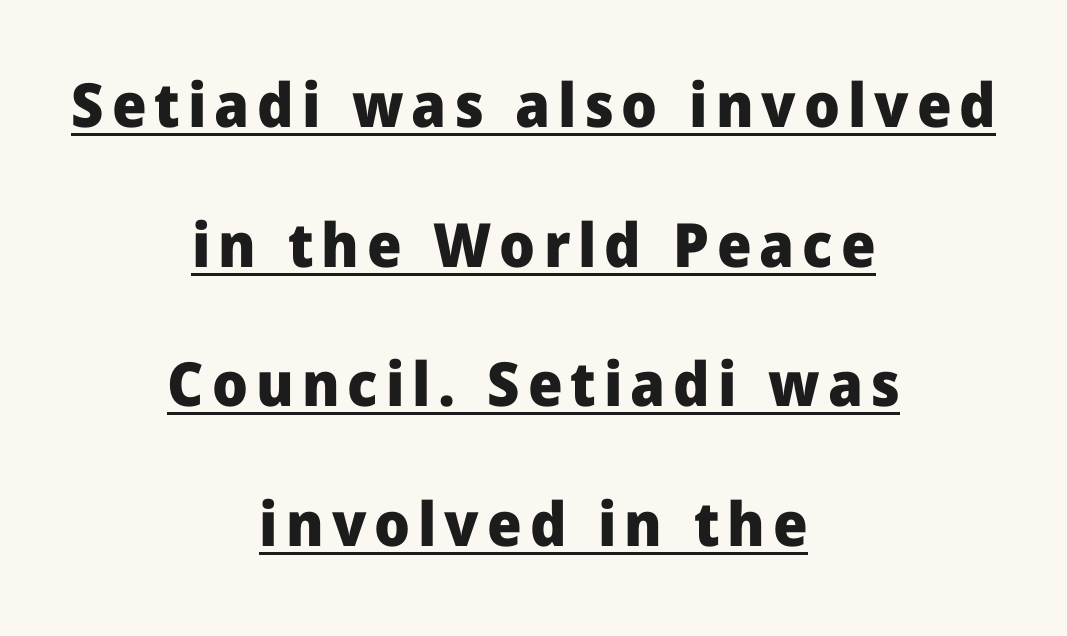
Is the block centered? Yes — each line is placed symmetrically about the middle. Rows of type keep a wide berth in the vertical direction. You can tell it's not italic because the verticals are truly vertical. The font is running at its bold setting.
